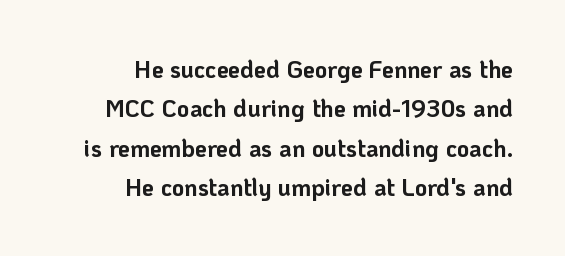
The image shows 24 px bold type, upright; set right-aligned, normal line spacing (1.64x), normal letter spacing, not underlined.
